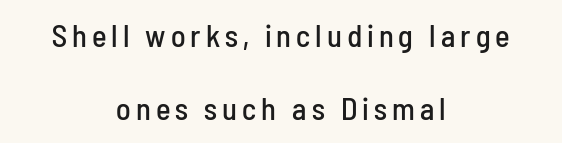
The passage shown is typed in a proportional face where columns would drift. Baseline-to-baseline distance is far greater than the letter height. This rendering features lettering with no underline. A sans-serif font was chosen for this passage. The setting favours the middle, as headings and verse often do. A roman cut, with each character standing at attention.
